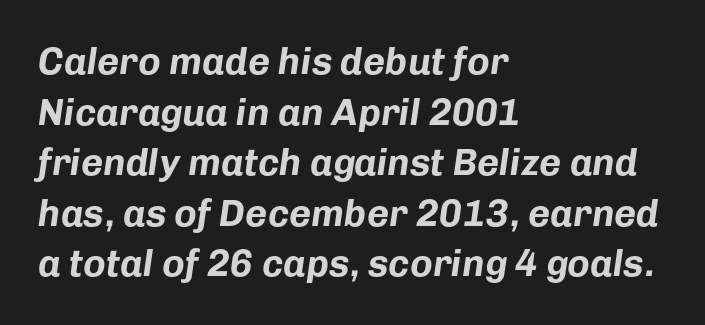
{"italic": "yes", "lean": "right", "slant_degrees": 8, "bold": "yes", "weight": "bold", "width": "normal", "stroke_contrast": "low", "x_height": "medium", "monospaced": "no", "underline": "no", "align": "left", "line_spacing": "normal", "line_spacing_ratio": 1.33, "letter_spacing": "normal", "letter_spacing_em": 0.0, "glyph_px": 38}
